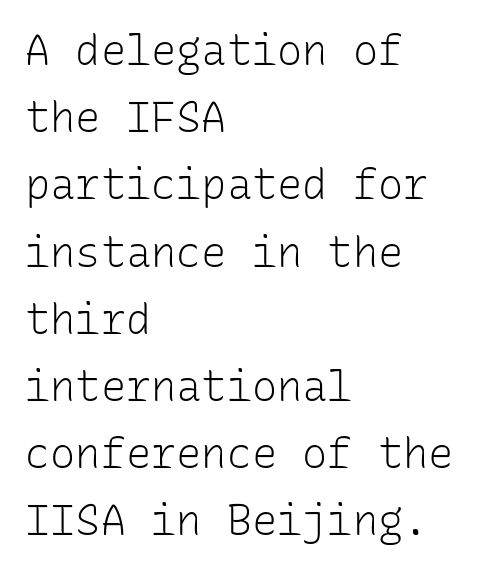
{"serif": "no", "italic": "no", "bold": "no", "weight": "light", "width": "normal", "stroke_contrast": "low", "x_height": "medium", "monospaced": "yes", "underline": "no", "align": "left", "line_spacing": "normal", "line_spacing_ratio": 1.6, "letter_spacing": "normal", "letter_spacing_em": 0.0, "glyph_px": 42}
